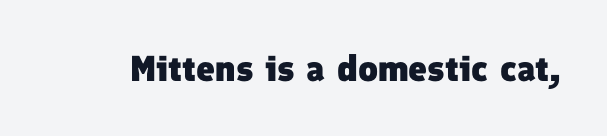
{"serif": "no", "bold": "yes", "weight": "heavy", "width": "normal", "stroke_contrast": "low", "x_height": "medium", "monospaced": "no", "underline": "no", "letter_spacing": "normal", "letter_spacing_em": 0.0, "glyph_px": 36}
